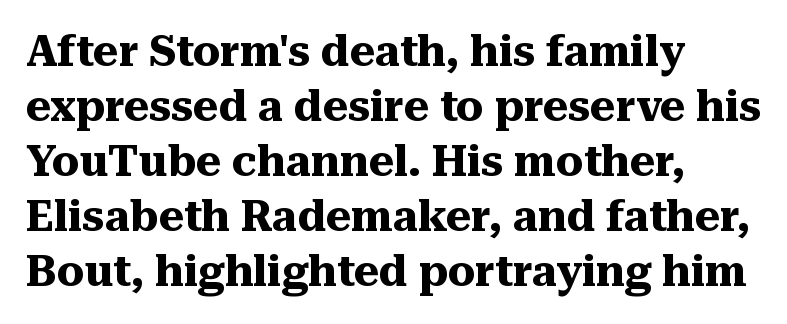
{"serif": "yes", "italic": "no", "bold": "yes", "weight": "heavy", "width": "normal", "stroke_contrast": "medium", "x_height": "medium", "monospaced": "no", "underline": "no", "align": "left", "line_spacing": "normal", "line_spacing_ratio": 1.28, "letter_spacing": "normal", "letter_spacing_em": 0.0, "glyph_px": 43}
